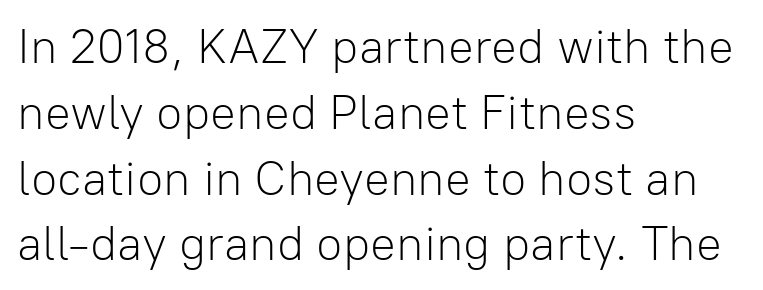
Q: Is the text bold? A: No.
Q: Is the text italic (slanted)? A: No, it is upright.
Q: Is the typeface a serif or a sans-serif typeface? A: Sans-serif.
Q: Is the text underlined? A: No.
Q: How is the paragraph aligned? A: Left-aligned.
Q: Is the spacing between letters normal or unusually wide? A: Normal.
Q: Is the spacing between lines tight, normal or loose? A: Normal.
Q: Width (condensed, normal, or wide)? A: Normal.
Q: Stroke contrast? A: Low.
Q: x-height? A: Medium.
Q: Monospaced? A: No.
